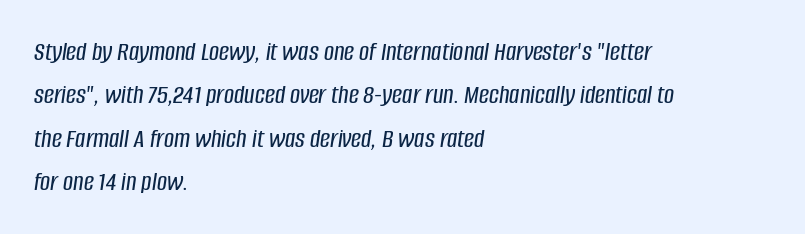
Compared with typical body copy, the letter spacing here is the same. Summary of vertical rhythm: regular, with standard interline spacing. This is oblique type, the kind used for emphasis or titles. The paragraph has a hard left edge and a soft right edge.
